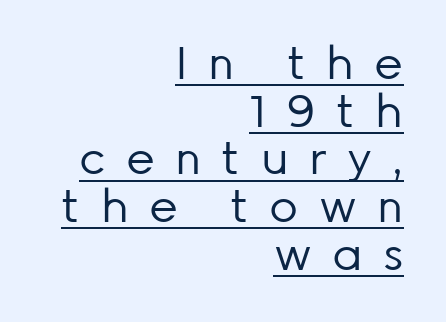
The image shows 45 px regular-weight sans-serif type, upright; set right-aligned, tight line spacing (1.06x), unusually wide letter spacing (+0.45 em), underlined; low stroke contrast and a medium x-height.
